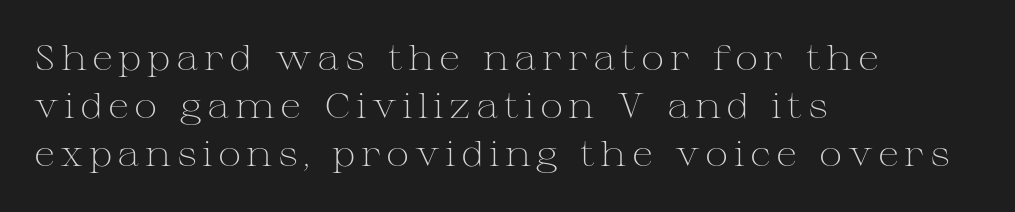
Quick note: not italic, upright. The passage shown is typeset with a serif family. Character widths vary here, with narrow letters taking less room than wide ones. Normally led — the rows are evenly, conventionally spaced. No word sits above an underline.
